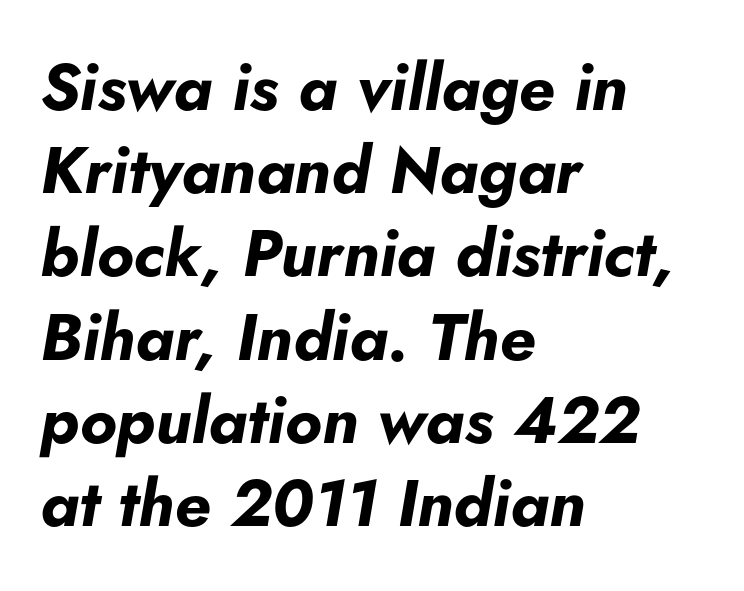
The image shows 65 px bold type, italic (leaning right); set left-aligned, normal line spacing (1.28x), normal letter spacing, not underlined; low stroke contrast and a small x-height.
